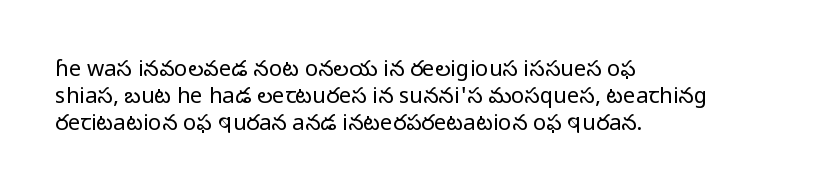
{"italic": "no", "bold": "no", "underline": "no", "align": "left", "line_spacing_ratio": 1.23, "letter_spacing": "normal", "letter_spacing_em": 0.0, "glyph_px": 22}
